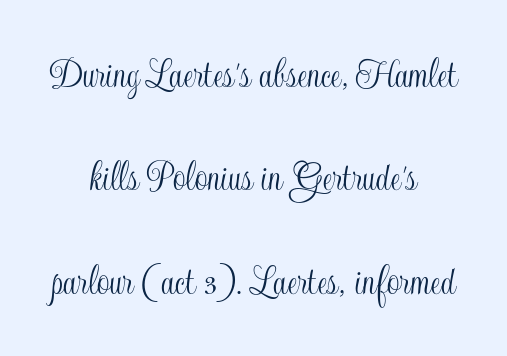
{"width": "condensed", "x_height": "small", "monospaced": "no", "underline": "no", "align": "center", "line_spacing": "loose", "line_spacing_ratio": 2.3, "letter_spacing": "normal", "letter_spacing_em": 0.0, "glyph_px": 45}
